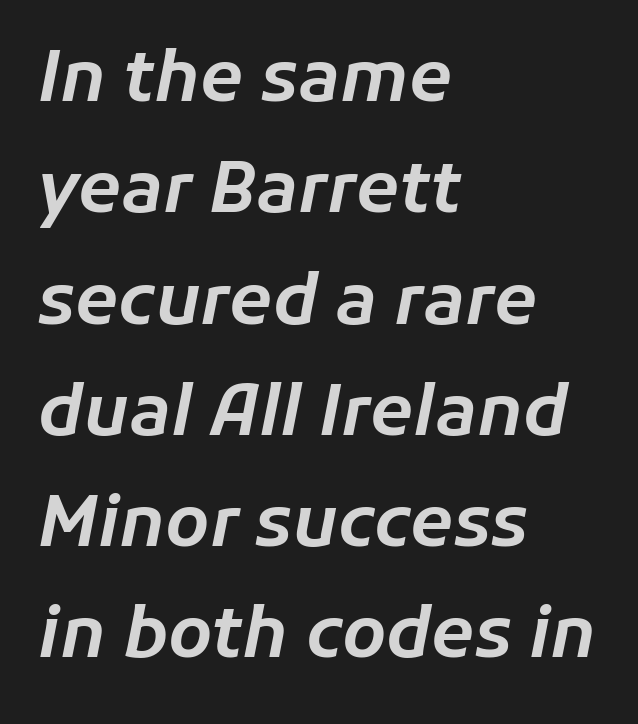
The letters sit at their default tracking, neither squeezed nor spread. The space directly below the letters is spotless. You could not count columns in this text — the font is proportionally spaced. Emphasis-style slanted type is in use. A student would call this left alignment; a typographer would say flush left, rag right. Leading matches the norm, producing a regular column.
